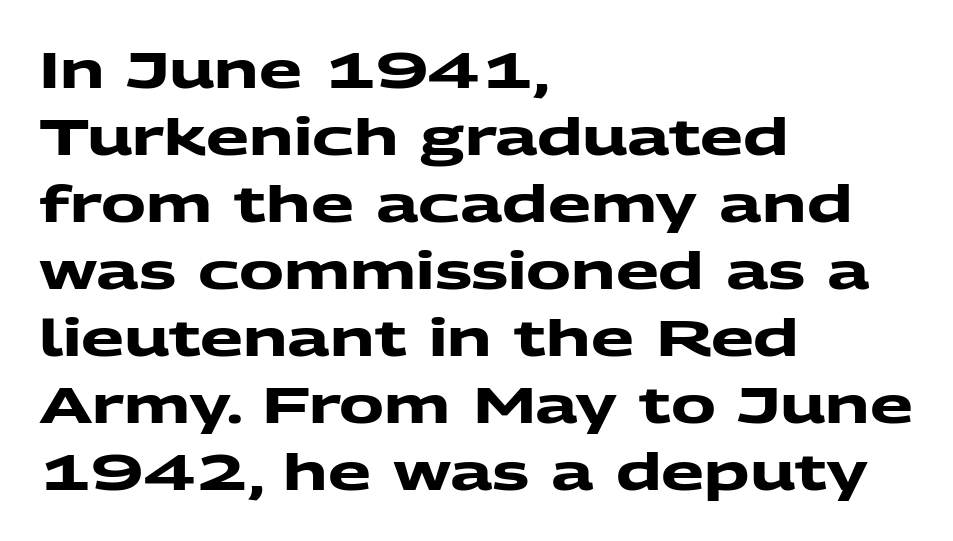
{"serif": "no", "bold": "yes", "weight": "heavy", "width": "wide", "stroke_contrast": "medium", "x_height": "medium", "monospaced": "no", "underline": "no", "align": "left", "line_spacing": "normal", "line_spacing_ratio": 1.34, "letter_spacing": "normal", "letter_spacing_em": 0.0, "glyph_px": 50}
